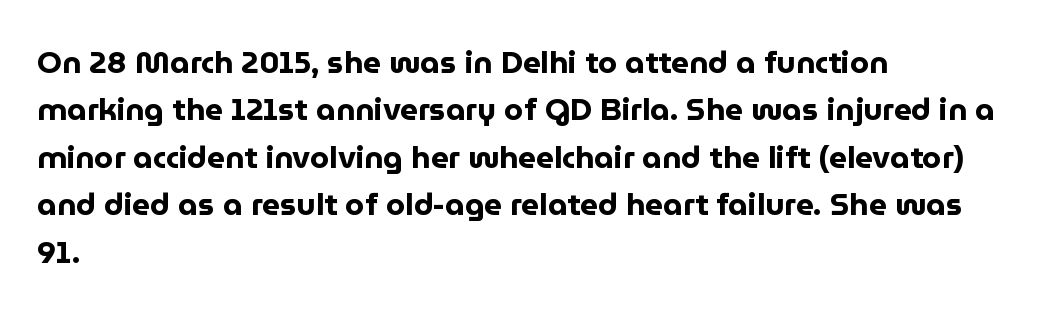
Q: Is the text bold? A: Yes.
Q: Is the text italic (slanted)? A: No, it is upright.
Q: Is the typeface a serif or a sans-serif typeface? A: Sans-serif.
Q: Is the text underlined? A: No.
Q: How is the paragraph aligned? A: Left-aligned.
Q: Is the spacing between letters normal or unusually wide? A: Normal.
Q: Is the spacing between lines tight, normal or loose? A: Normal.
Q: Width (condensed, normal, or wide)? A: Normal.
Q: Stroke contrast? A: Low.
Q: x-height? A: Medium.
Q: Monospaced? A: No.
